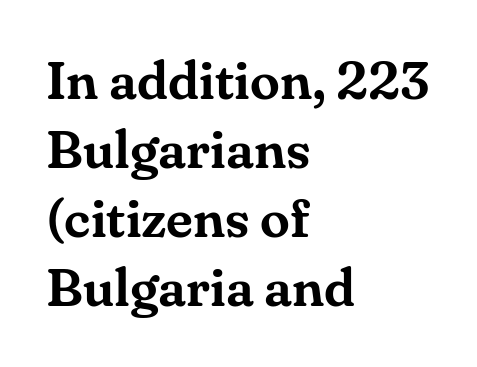
Nobody drew a line under any word here. Inter-character spacing is left at the font's built-in metrics. A typesetter would call this proportional, since set widths differ per character. Reading down the block, your eye returns to a fixed left position each line.
